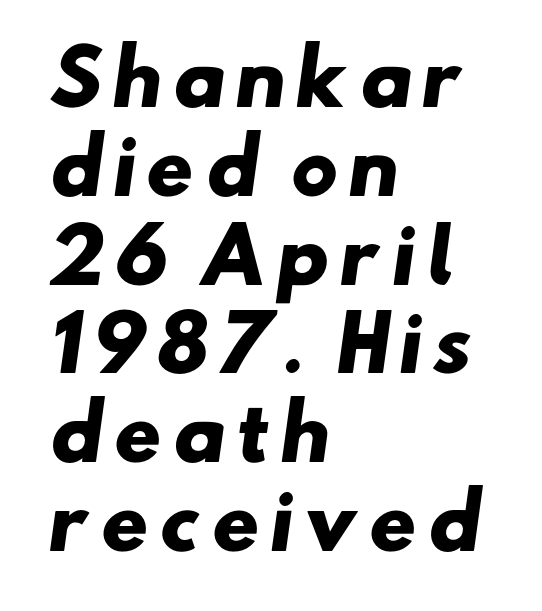
The image shows 74 px heavy, wide sans-serif type; set left-aligned, line spacing 1.2x, not underlined; low stroke contrast and a small x-height.
